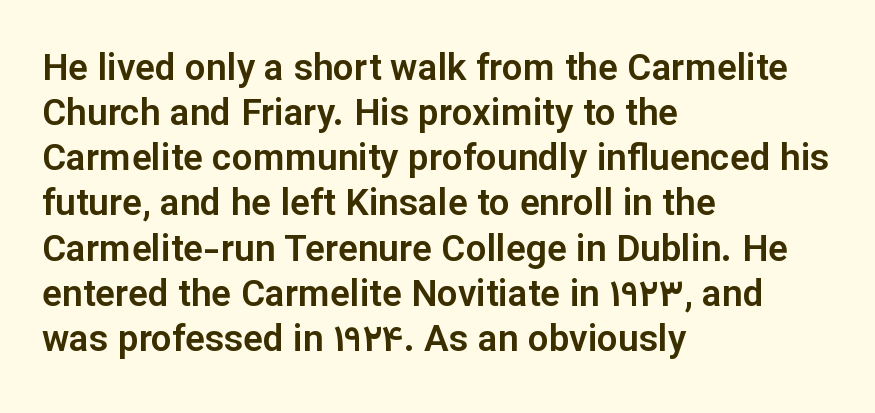
These lines are rendered in a variable-pitch font. Examine the stroke ends and you'll find no serifs. The gaps between neighbouring characters are ordinary and unremarkable. In terms of posture, this sample is upright.
